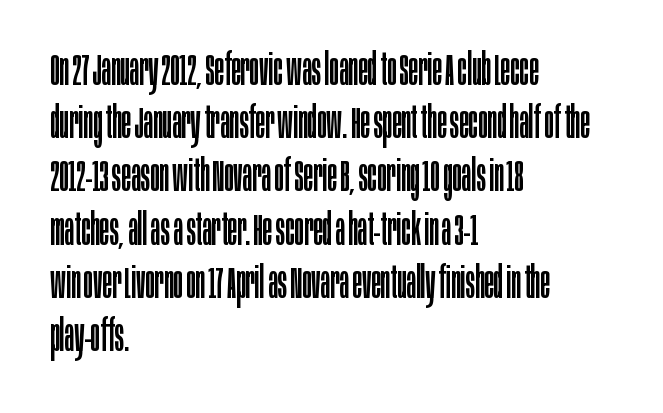
The image shows 44 px regular-weight, condensed sans-serif type, upright; set left-aligned, line spacing 1.21x, normal letter spacing, not underlined; low stroke contrast and a large x-height.
